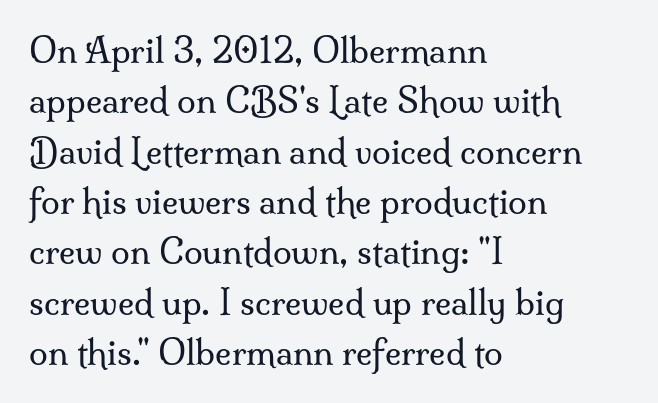
{"serif": "yes", "italic": "no", "bold": "no", "weight": "regular", "width": "normal", "stroke_contrast": "medium", "x_height": "small", "monospaced": "no", "underline": "no", "align": "left", "line_spacing": "normal", "line_spacing_ratio": 1.48, "letter_spacing": "normal", "letter_spacing_em": 0.0, "glyph_px": 34}
